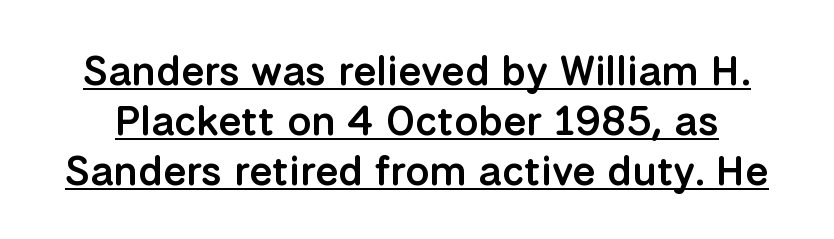
The image shows 42 px semibold sans-serif type, upright; set line spacing 1.19x, normal letter spacing, underlined; low stroke contrast and a medium x-height.
